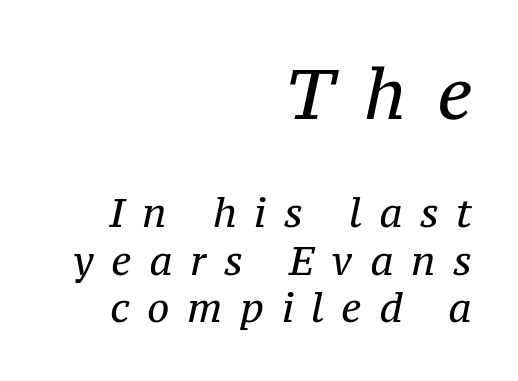
{"serif": "yes", "italic": "yes", "lean": "right", "slant_degrees": 12, "bold": "no", "weight": "regular", "width": "normal", "stroke_contrast": "medium", "x_height": "medium", "monospaced": "no", "underline": "no", "align": "right", "line_spacing_ratio": 1.19, "letter_spacing": "wide", "letter_spacing_em": 0.44, "larger_block": "first", "size_ratio": 1.75, "glyph_px": 70}
